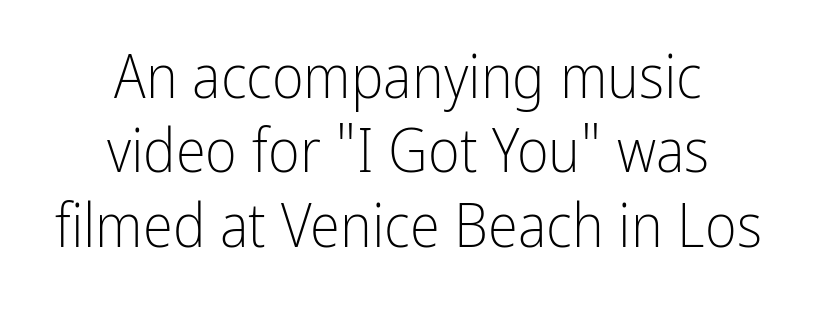
The image shows 61 px light, condensed sans-serif type, upright; set centered, line spacing 1.22x, normal letter spacing, not underlined; low stroke contrast and a medium x-height.
